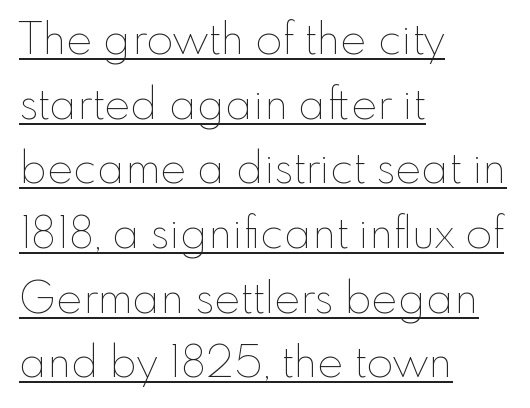
The image shows 44 px thin type, upright; set left-aligned, normal line spacing (1.47x), normal letter spacing, underlined; low stroke contrast and a small x-height.
